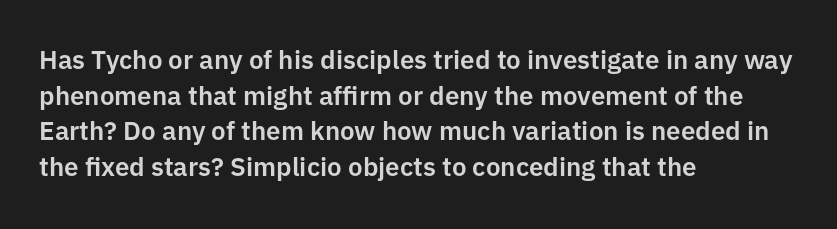
{"italic": "no", "underline": "no", "align": "left", "line_spacing": "normal", "line_spacing_ratio": 1.37, "letter_spacing": "normal", "letter_spacing_em": 0.0, "glyph_px": 26}
